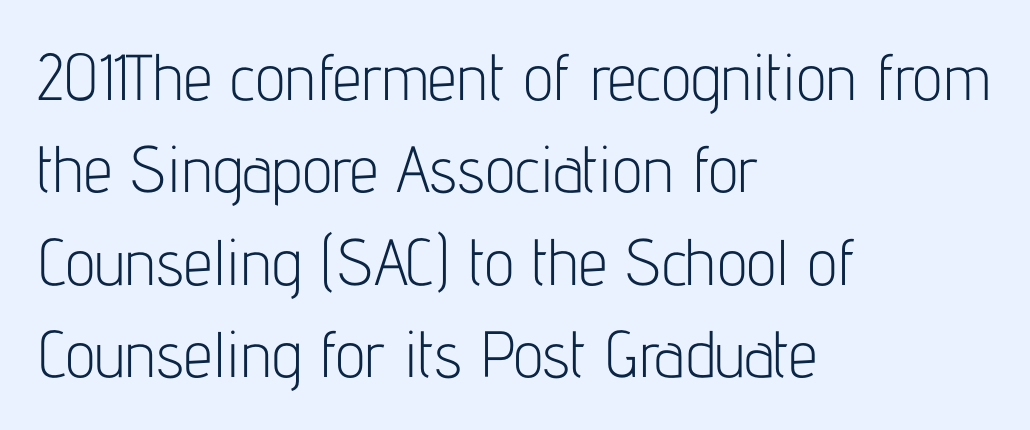
{"serif": "no", "italic": "no", "bold": "no", "weight": "light", "width": "condensed", "stroke_contrast": "low", "x_height": "medium", "monospaced": "no", "underline": "no", "align": "left", "line_spacing": "normal", "line_spacing_ratio": 1.42, "letter_spacing": "normal", "letter_spacing_em": 0.0, "glyph_px": 65}
